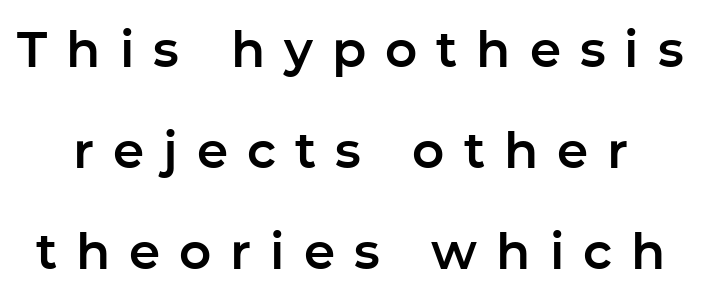
The image shows 50 px sans-serif type, upright; set loose line spacing (2.02x), unusually wide letter spacing (+0.38 em), not underlined; low stroke contrast and a medium x-height.
